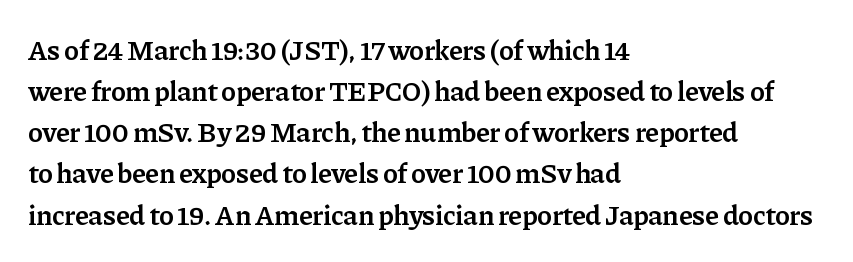
The image shows 28 px semibold serif type, upright; set left-aligned, normal line spacing (1.47x), normal letter spacing, not underlined; low stroke contrast and a medium x-height.
